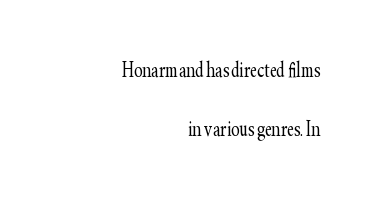
This sample uses plain, unmodified letter spacing. The area under the type is left untouched. The characters are drawn with everyday or finer stroke widths. If you drew a ruler down the right edge, every line would touch it. If you drew a line through each stem, it would be perfectly vertical. The passage shown stacks its lines with a broad gap.
